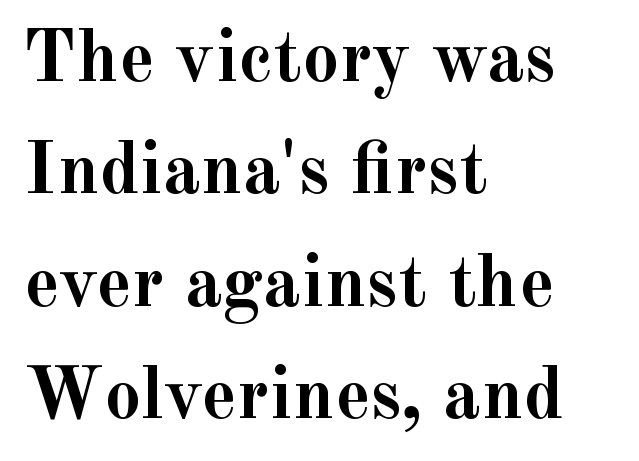
The image shows 74 px semibold serif type, upright; set left-aligned, normal line spacing (1.52x), normal letter spacing, not underlined; a small x-height.
